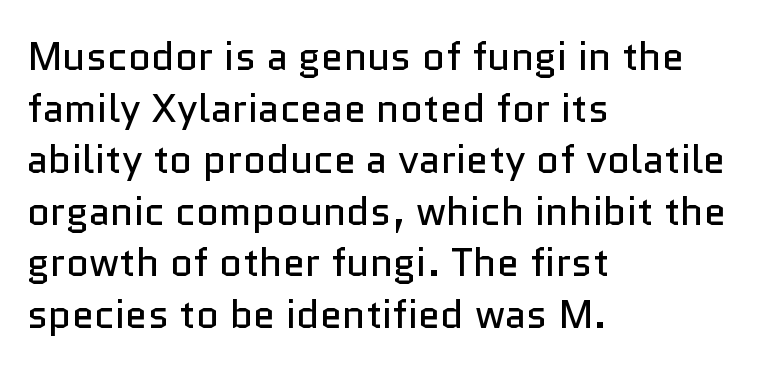
The image shows 40 px regular-weight sans-serif type, upright; set left-aligned, normal line spacing (1.29x), normal letter spacing, not underlined; low stroke contrast and a medium x-height.
